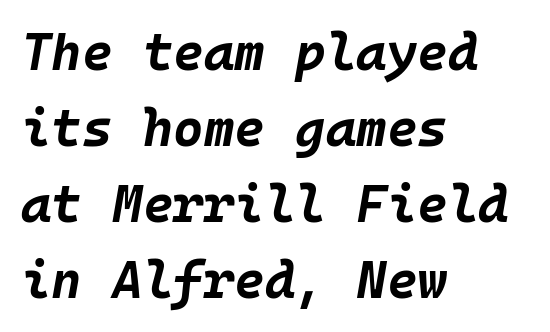
The image shows 52 px bold type, italic (leaning right), monospaced; set left-aligned, normal line spacing (1.46x), normal letter spacing, not underlined; low stroke contrast and a large x-height.
